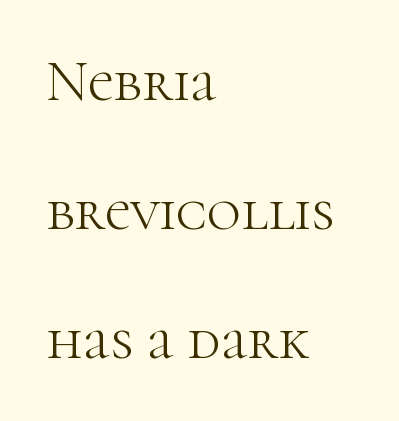
Each letter's strokes conclude with small projecting serifs. Every character sits straight up, as roman type does. Proportional: the letters do not fall into vertical columns. Compared with typical paragraphs, the rows here are farther apart. The passage is arranged the way most books set body copy — flush left. Here the glyphs are tracked normally, forming tight word shapes.
